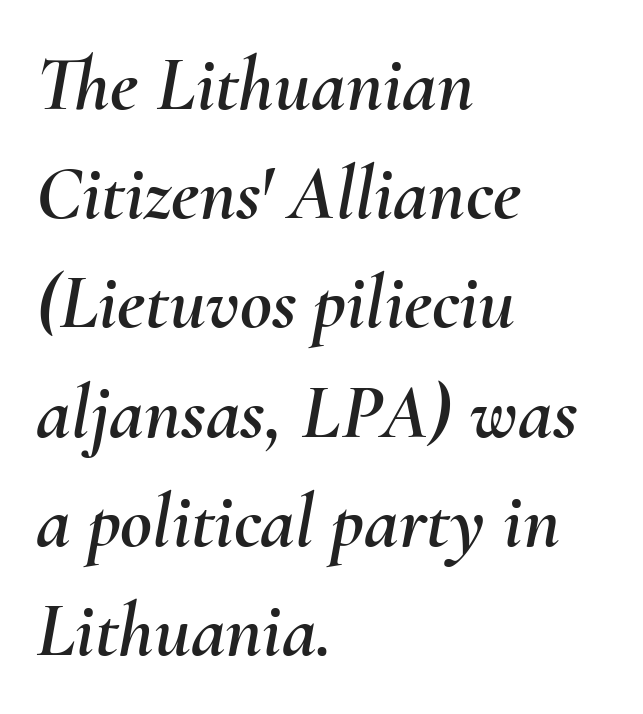
The image shows 78 px text type, italic (leaning right); set left-aligned, normal line spacing (1.4x), normal letter spacing, not underlined; medium stroke contrast and a small x-height.
